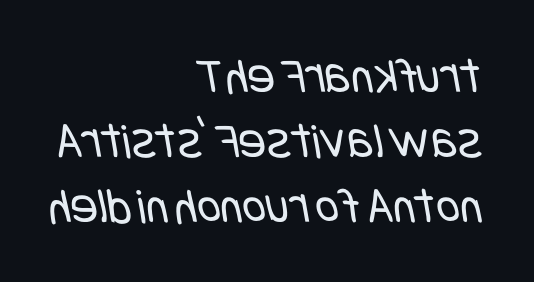
Q: Is the text bold? A: No.
Q: Is the typeface a serif or a sans-serif typeface? A: Sans-serif.
Q: Is the text underlined? A: No.
Q: How is the paragraph aligned? A: Right-aligned.
Q: Is the spacing between letters normal or unusually wide? A: Normal.
Q: Is the spacing between lines tight, normal or loose? A: Normal.
Q: Width (condensed, normal, or wide)? A: Condensed.
Q: Stroke contrast? A: Low.
Q: x-height? A: Large.
